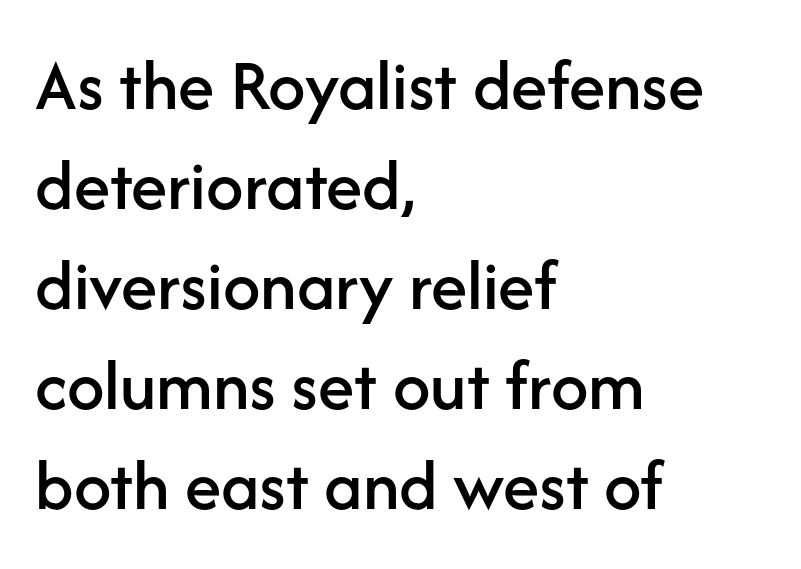
The image shows 74 px sans-serif type, upright; set left-aligned, normal line spacing (1.35x), normal letter spacing, not underlined; low stroke contrast and a medium x-height.
